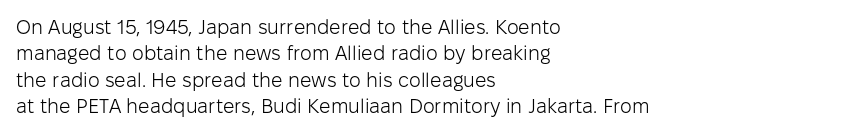
The image shows 20 px text type, upright; set left-aligned, normal line spacing (1.32x), normal letter spacing, not underlined.
